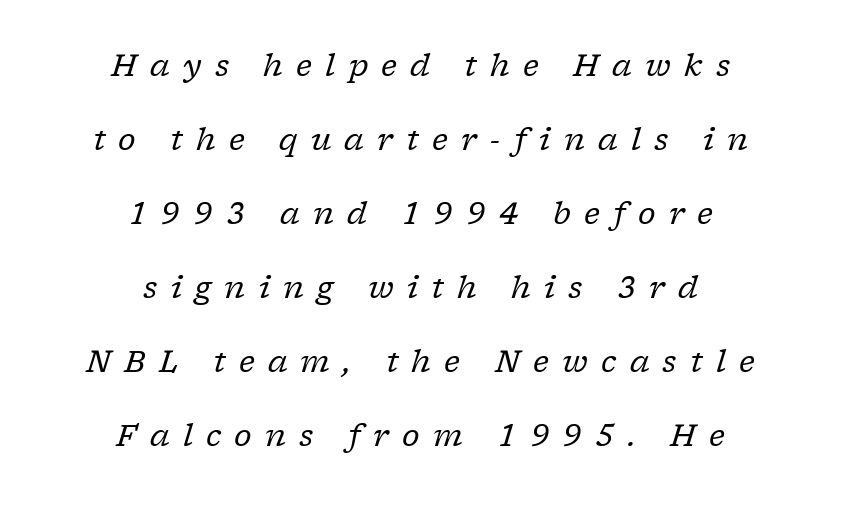
{"serif": "yes", "italic": "yes", "lean": "right", "slant_degrees": 17, "bold": "no", "weight": "regular", "width": "normal", "stroke_contrast": "low", "x_height": "medium", "monospaced": "no", "underline": "no", "align": "center", "line_spacing": "loose", "line_spacing_ratio": 2.47, "letter_spacing": "wide", "letter_spacing_em": 0.44, "glyph_px": 30}
